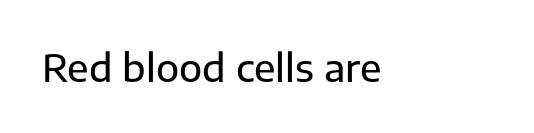
The string is rendered with underlining switched off. Is this a sans? Yes — the strokes have no serifs. Character widths vary here, with narrow letters taking less room than wide ones. Posture: vertical. These lines keep a tight, regular rhythm from letter to letter.
